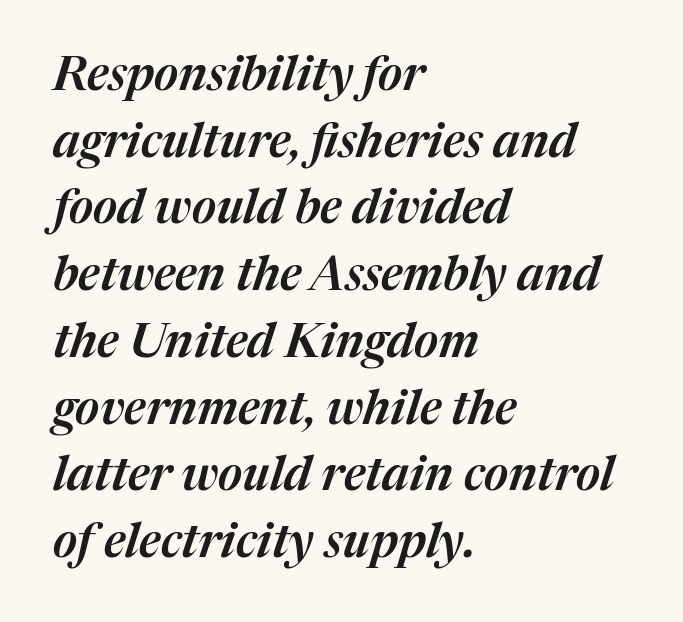
Q: Is the text italic (slanted)? A: Yes, it leans right by about 17 degrees.
Q: Is the text underlined? A: No.
Q: How is the paragraph aligned? A: Left-aligned.
Q: Is the spacing between letters normal or unusually wide? A: Normal.
Q: Is the spacing between lines tight, normal or loose? A: Normal.
Q: Width (condensed, normal, or wide)? A: Normal.
Q: Stroke contrast? A: Medium.
Q: x-height? A: Medium.
Q: Monospaced? A: No.
